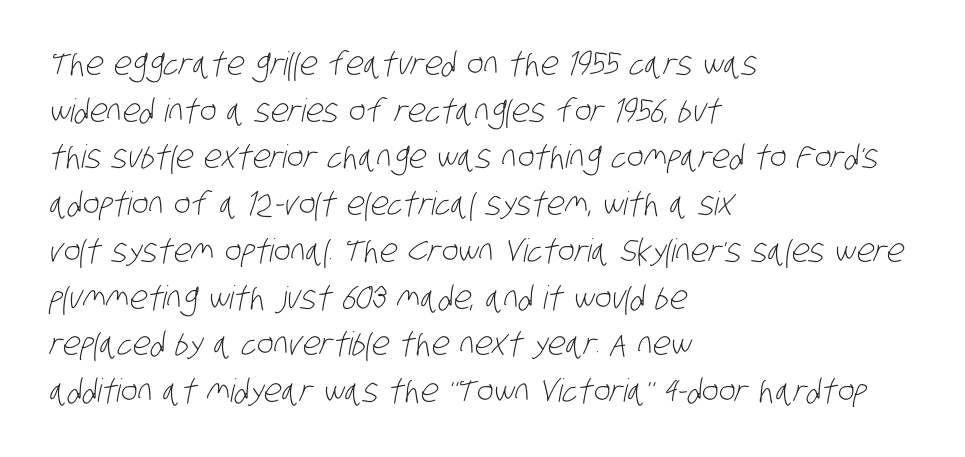
Q: Is the text bold? A: No.
Q: Is the typeface a serif or a sans-serif typeface? A: Sans-serif.
Q: Is the text underlined? A: No.
Q: How is the paragraph aligned? A: Left-aligned.
Q: Is the spacing between letters normal or unusually wide? A: Normal.
Q: Is the spacing between lines tight, normal or loose? A: Normal.
Q: Width (condensed, normal, or wide)? A: Condensed.
Q: Stroke contrast? A: Low.
Q: x-height? A: Large.
Q: Monospaced? A: No.
